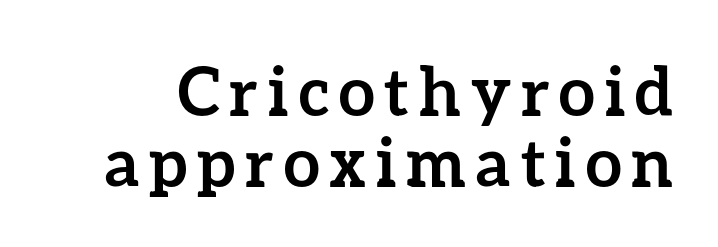
Q: Is the text bold? A: Yes.
Q: Is the text italic (slanted)? A: No, it is upright.
Q: Is the text underlined? A: No.
Q: Is the spacing between lines tight, normal or loose? A: Tight.
Q: Width (condensed, normal, or wide)? A: Normal.
Q: Stroke contrast? A: Low.
Q: x-height? A: Medium.
Q: Monospaced? A: No.
